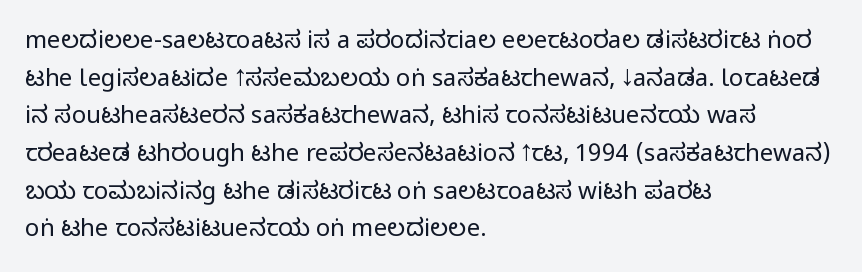
{"italic": "no", "bold": "no", "underline": "no", "align": "left", "line_spacing": "normal", "line_spacing_ratio": 1.57, "letter_spacing": "normal", "letter_spacing_em": 0.0, "glyph_px": 24}
